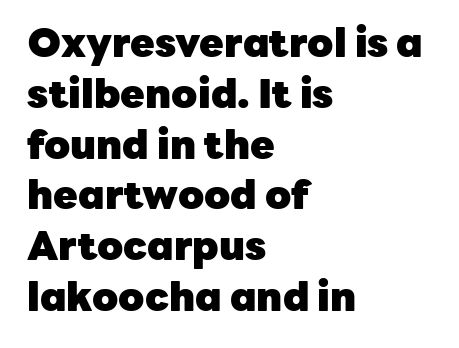
Typeset ragged right — the left edge is the straight one. How are the letters spaced? Ordinarily, with no added tracking. The glyphs are unaccompanied by any horizontal stroke below them. How heavy is the stroke? Heavy — this is a bold.
